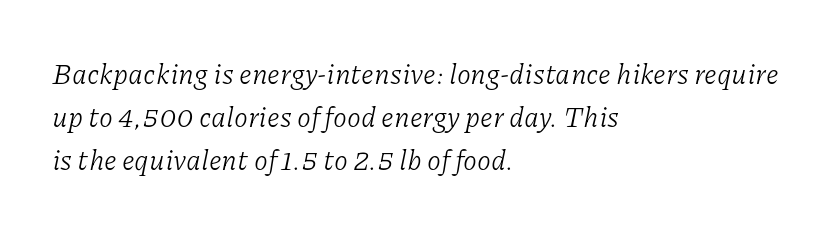
Q: Is the text bold? A: No.
Q: Is the text italic (slanted)? A: Yes, it leans right by about 11 degrees.
Q: Is the typeface a serif or a sans-serif typeface? A: Serif.
Q: Is the text underlined? A: No.
Q: How is the paragraph aligned? A: Left-aligned.
Q: Is the spacing between letters normal or unusually wide? A: Normal.
Q: Is the spacing between lines tight, normal or loose? A: Normal.
Q: Width (condensed, normal, or wide)? A: Normal.
Q: Stroke contrast? A: Low.
Q: x-height? A: Medium.
Q: Monospaced? A: No.
